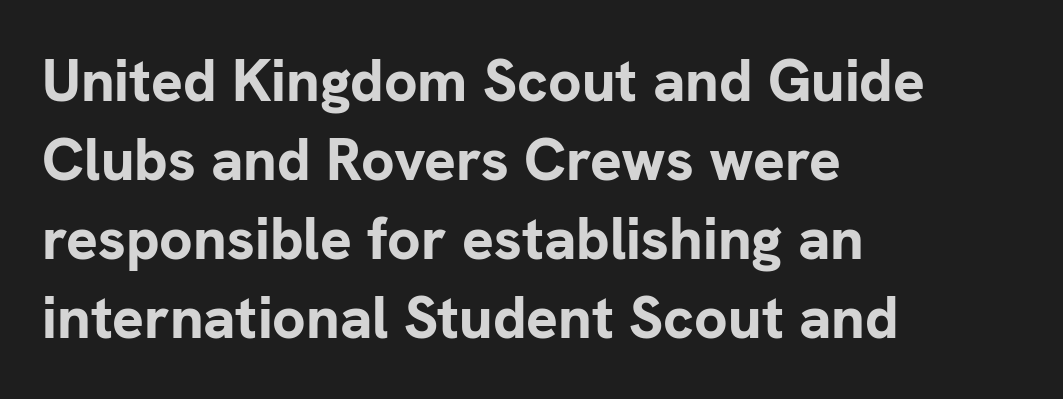
Emphasis by weight is at full strength: bold. How would I describe the line gaps? Plain and ordinary. You could call the tracking neutral — neither tight nor loose. Classification — sans serif. Check the space under the baseline: it is left empty. Character widths vary here, with narrow letters taking less room than wide ones.
